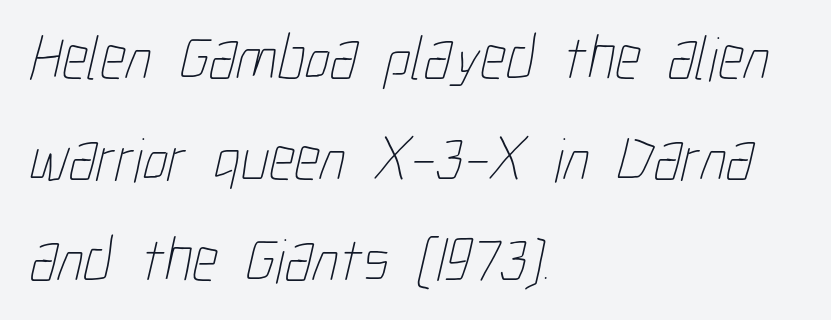
The image shows 63 px thin, condensed type; set left-aligned, normal line spacing (1.6x), normal letter spacing, not underlined; low stroke contrast and a medium x-height.
